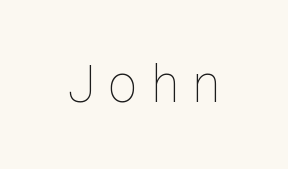
Q: Is the text bold? A: No.
Q: Is the text italic (slanted)? A: No, it is upright.
Q: Is the text underlined? A: No.
Q: Is the spacing between letters normal or unusually wide? A: Unusually wide.
Q: Width (condensed, normal, or wide)? A: Normal.
Q: Stroke contrast? A: Low.
Q: x-height? A: Medium.
Q: Monospaced? A: No.
